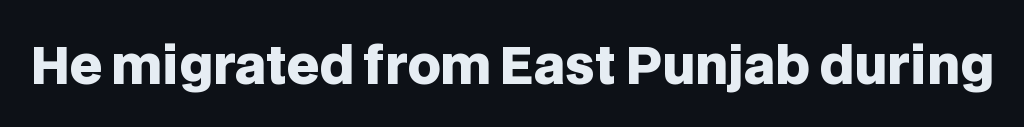
Each letter keeps its own natural width here, so spacing adapts to shape. Standard letterfit; no display-style spreading of the glyphs. The typesetting leans heavy: a genuine bold. Grotesque or geometric, the face here clearly has no serifs. Does the lettering tilt? It doesn't — this is upright.
